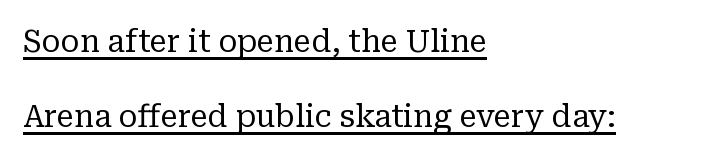
Varying glyph widths throughout — classic text-font behaviour. A typesetter would call this zero additional tracking. Horizontally, the lines are justified to the leading edge only. This is not heavy type; no bold has been used.
